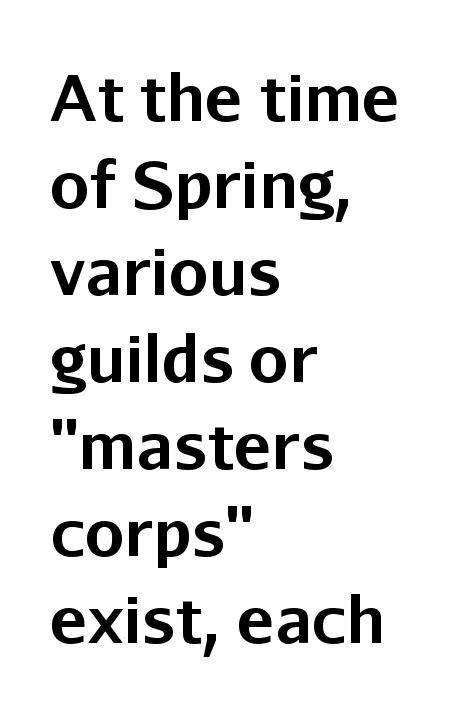
The image shows 63 px bold sans-serif type, upright; set left-aligned, normal line spacing (1.38x), normal letter spacing, not underlined; low stroke contrast and a medium x-height.
